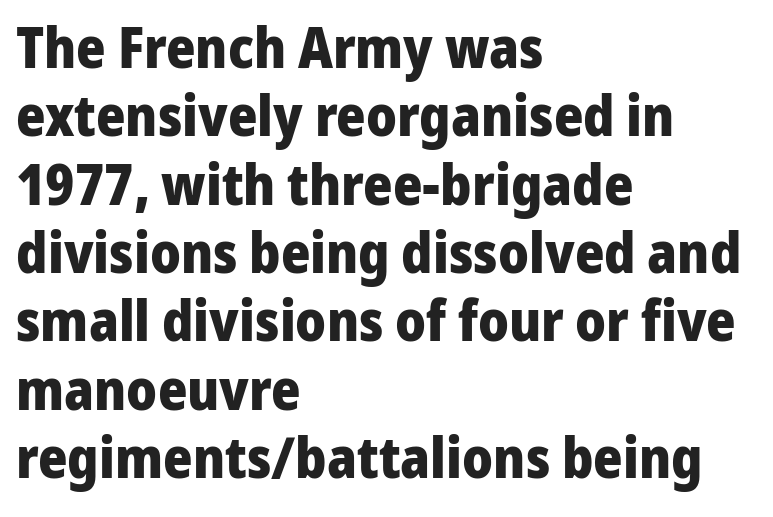
The image shows 56 px heavy sans-serif type, upright; set left-aligned, line spacing 1.22x, normal letter spacing, not underlined; low stroke contrast and a medium x-height.
